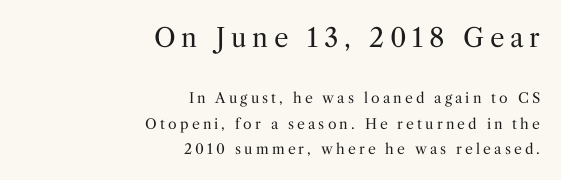
{"italic": "no", "bold": "no", "underline": "no", "align": "right", "line_spacing_ratio": 1.82, "letter_spacing": "wide", "letter_spacing_em": 0.22, "larger_block": "first", "size_ratio": 1.86, "glyph_px": 26}
